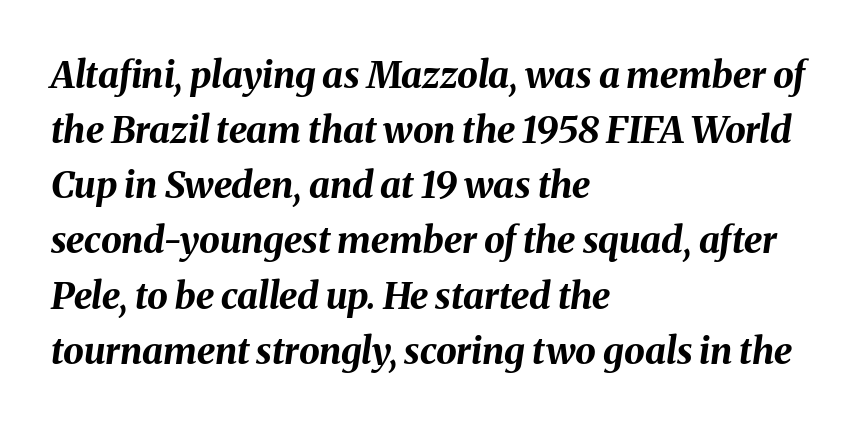
{"italic": "yes", "lean": "right", "slant_degrees": 8, "bold": "yes", "weight": "bold", "width": "normal", "stroke_contrast": "medium", "x_height": "medium", "monospaced": "no", "underline": "no", "align": "left", "line_spacing": "normal", "line_spacing_ratio": 1.49, "letter_spacing": "normal", "letter_spacing_em": 0.0, "glyph_px": 37}
